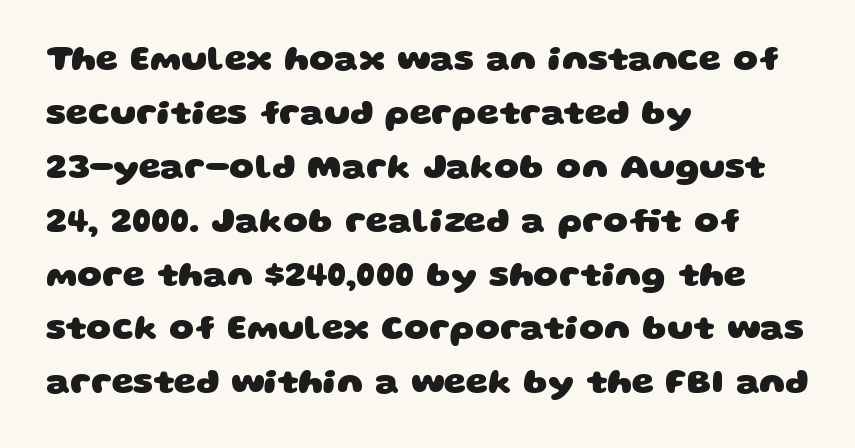
Q: Is the text bold? A: Yes.
Q: Is the typeface a serif or a sans-serif typeface? A: Sans-serif.
Q: Is the text underlined? A: No.
Q: How is the paragraph aligned? A: Left-aligned.
Q: Is the spacing between letters normal or unusually wide? A: Normal.
Q: Is the spacing between lines tight, normal or loose? A: Normal.
Q: Width (condensed, normal, or wide)? A: Wide.
Q: Stroke contrast? A: Low.
Q: x-height? A: Large.
Q: Monospaced? A: No.
